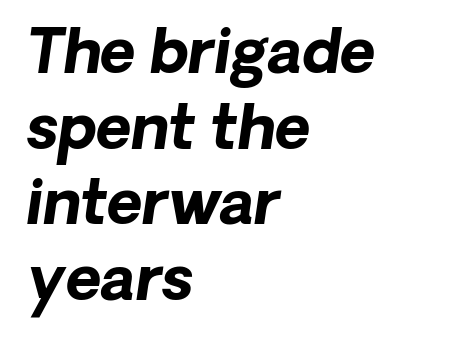
Q: Is the text bold? A: Yes.
Q: Is the text italic (slanted)? A: Yes, it leans right by about 8 degrees.
Q: Is the text underlined? A: No.
Q: How is the paragraph aligned? A: Left-aligned.
Q: Is the spacing between letters normal or unusually wide? A: Normal.
Q: Width (condensed, normal, or wide)? A: Normal.
Q: Stroke contrast? A: Low.
Q: x-height? A: Medium.
Q: Monospaced? A: No.
